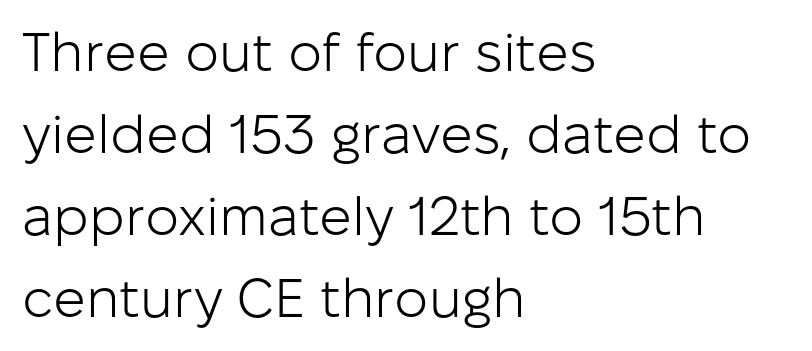
Q: Is the text bold? A: No.
Q: Is the text italic (slanted)? A: No, it is upright.
Q: Is the typeface a serif or a sans-serif typeface? A: Sans-serif.
Q: Is the text underlined? A: No.
Q: How is the paragraph aligned? A: Left-aligned.
Q: Is the spacing between letters normal or unusually wide? A: Normal.
Q: Is the spacing between lines tight, normal or loose? A: Normal.
Q: Width (condensed, normal, or wide)? A: Normal.
Q: Stroke contrast? A: Low.
Q: x-height? A: Medium.
Q: Monospaced? A: No.
